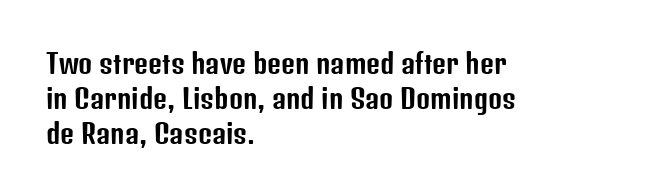
Q: Is the text italic (slanted)? A: No, it is upright.
Q: Is the text underlined? A: No.
Q: How is the paragraph aligned? A: Left-aligned.
Q: Is the spacing between letters normal or unusually wide? A: Normal.
Q: Is the spacing between lines tight, normal or loose? A: Normal.
